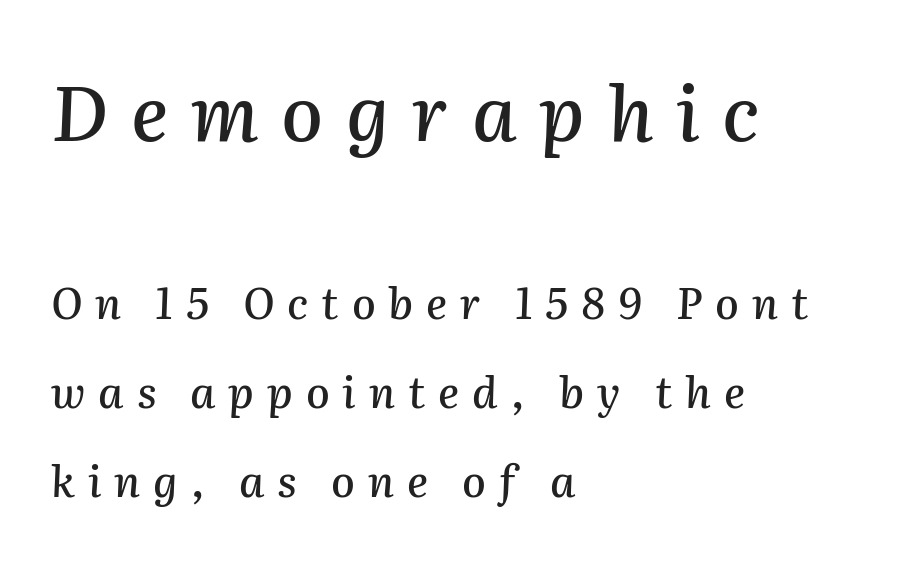
{"italic": "yes", "lean": "right", "slant_degrees": 2, "width": "normal", "stroke_contrast": "medium", "x_height": "medium", "monospaced": "no", "underline": "no", "align": "left", "line_spacing": "loose", "line_spacing_ratio": 2.06, "letter_spacing": "wide", "letter_spacing_em": 0.3, "larger_block": "first", "size_ratio": 1.77, "glyph_px": 76}
